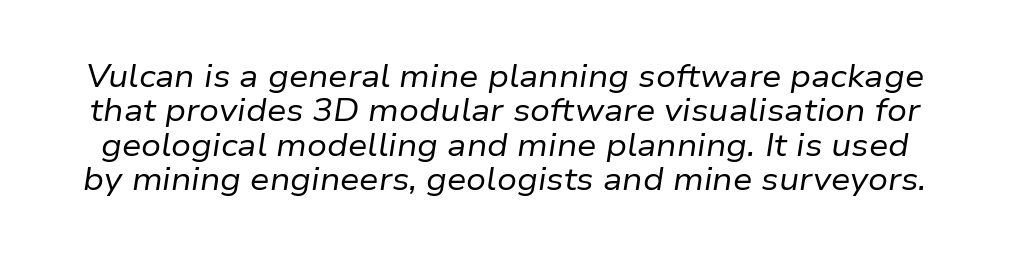
The image shows 31 px regular-weight type, italic (leaning right); set tight line spacing (1.11x), normal letter spacing, not underlined; low stroke contrast and a medium x-height.
